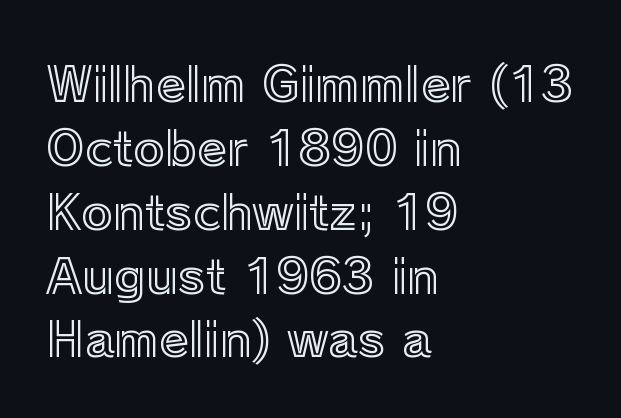
Q: Is the text italic (slanted)? A: No, it is upright.
Q: Is the text underlined? A: No.
Q: How is the paragraph aligned? A: Left-aligned.
Q: Is the spacing between letters normal or unusually wide? A: Normal.
Q: Is the spacing between lines tight, normal or loose? A: Normal.
Q: Width (condensed, normal, or wide)? A: Normal.
Q: x-height? A: Medium.
Q: Monospaced? A: No.
